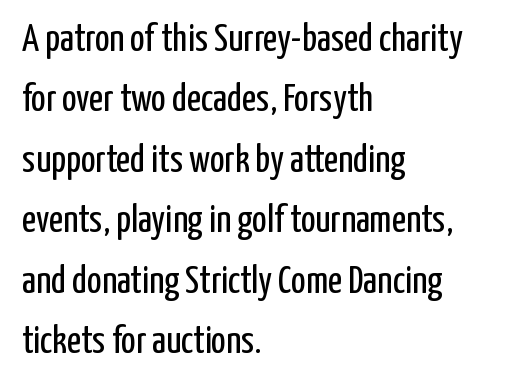
Looks like regular typesetting: each glyph gets only the width it needs. Nope, no serifs anywhere on these letters. A student would call this left alignment; a typographer would say flush left, rag right. Posture: upright roman. Check the space under the baseline: it is left empty. Does the leading feel generous? No, just average.
